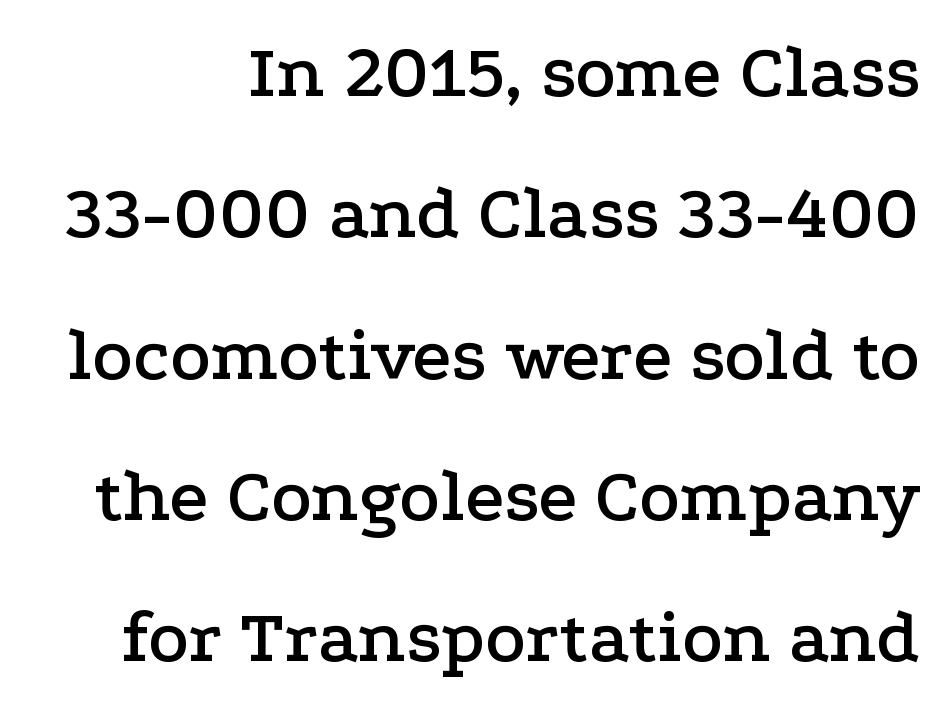
Words float on clear page, feet unadorned. You can tell from the footed stems that serif type was used. Looks like regular typesetting: each glyph gets only the width it needs. Nobody touched the tracking dial on this one. The font's upright variant was chosen for this text.
